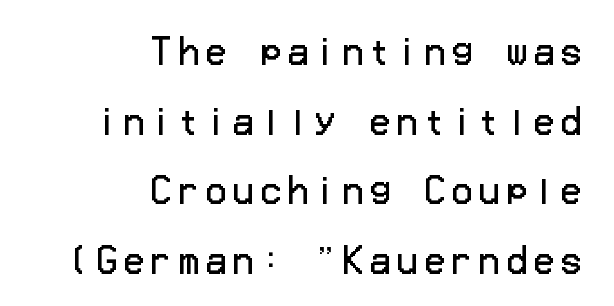
Q: Is the text bold? A: No.
Q: Is the text italic (slanted)? A: No, it is upright.
Q: Is the typeface a serif or a sans-serif typeface? A: Sans-serif.
Q: Is the text underlined? A: No.
Q: How is the paragraph aligned? A: Right-aligned.
Q: Is the spacing between letters normal or unusually wide? A: Unusually wide.
Q: Is the spacing between lines tight, normal or loose? A: Loose.
Q: Width (condensed, normal, or wide)? A: Normal.
Q: Stroke contrast? A: Low.
Q: x-height? A: Medium.
